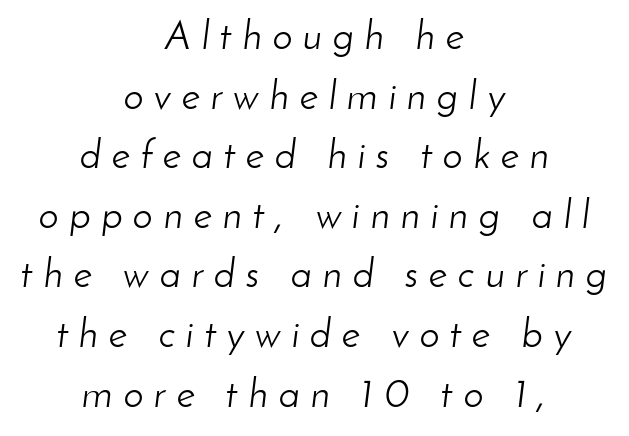
{"italic": "yes", "lean": "right", "slant_degrees": 8, "bold": "no", "weight": "light", "width": "normal", "stroke_contrast": "low", "x_height": "small", "monospaced": "no", "underline": "no", "align": "center", "line_spacing": "normal", "line_spacing_ratio": 1.49, "letter_spacing": "wide", "letter_spacing_em": 0.27, "glyph_px": 40}
